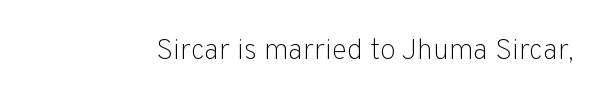
{"serif": "no", "italic": "no", "bold": "no", "weight": "light", "width": "normal", "stroke_contrast": "low", "x_height": "medium", "monospaced": "no", "underline": "no", "letter_spacing": "normal", "letter_spacing_em": 0.0, "glyph_px": 29}
